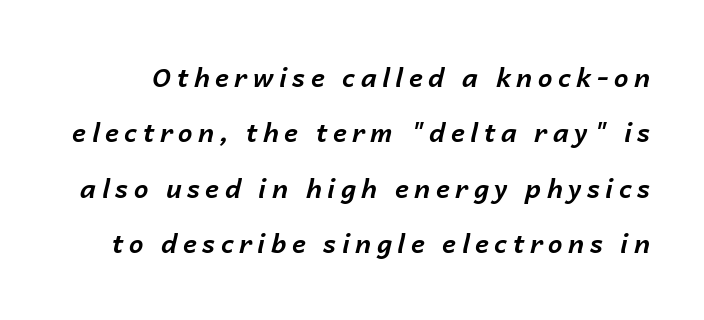
The gaps between neighbouring characters are conspicuously large. Each new line begins a long way beneath the previous one. Just letters on the line, the space beneath them empty. As a designer I'd log this as weight 700, bold.
